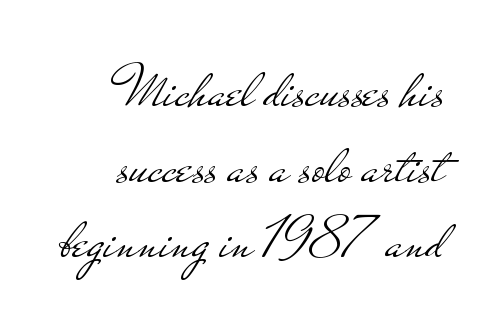
The image shows 62 px light, wide sans-serif type; set right-aligned, line spacing 1.22x, normal letter spacing, not underlined; low stroke contrast and a small x-height.
